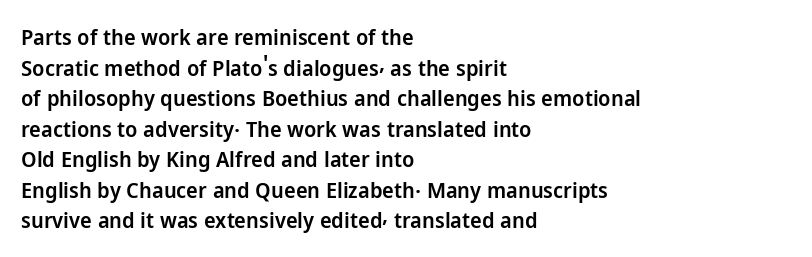
When letters stand straight like this, we call the style roman or upright. The space beneath each line is pristine and unruled. Horizontal alignment here is leftward, the default for most running prose. The gaps between neighbouring characters are ordinary and unremarkable. Students, this is semibold: more ink than regular, less than bold.
